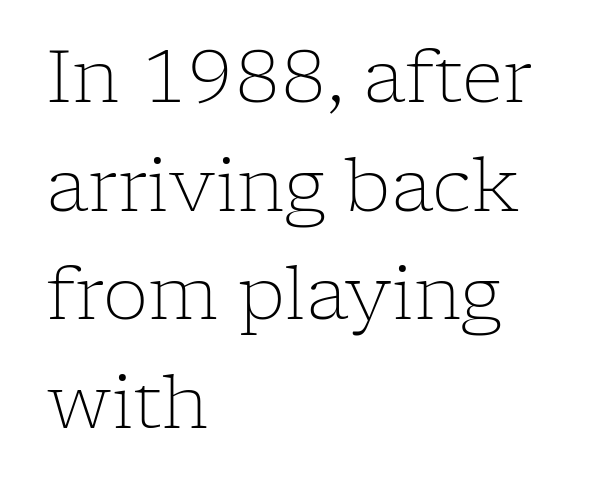
The image shows 72 px light serif type, upright; set left-aligned, normal line spacing (1.51x), normal letter spacing, not underlined; low stroke contrast and a medium x-height.
